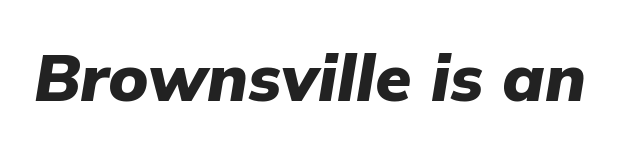
The image shows 66 px heavy type, italic (leaning right); set normal letter spacing, not underlined; low stroke contrast and a medium x-height.
